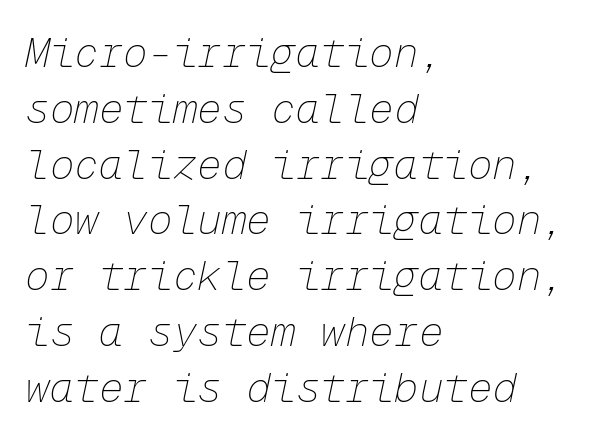
The image shows 41 px thin type, italic (leaning right), monospaced; set left-aligned, normal line spacing (1.36x), normal letter spacing, not underlined; low stroke contrast and a medium x-height.
